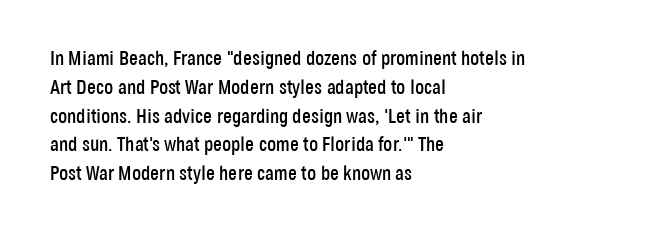
Default kerning and tracking; the words read as compact shapes. The type sits square on the baseline with zero lean. How would I describe the line gaps? Plain and ordinary. The zone under the glyphs is completely vacant. The lines are quadded left.
